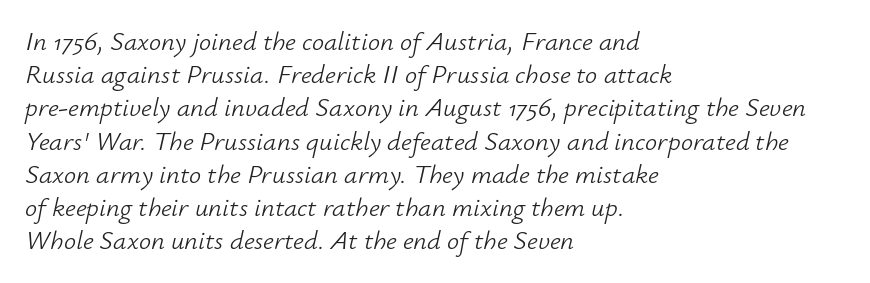
The image shows 27 px text type, italic (leaning right); set left-aligned, line spacing 1.23x, normal letter spacing, not underlined.
